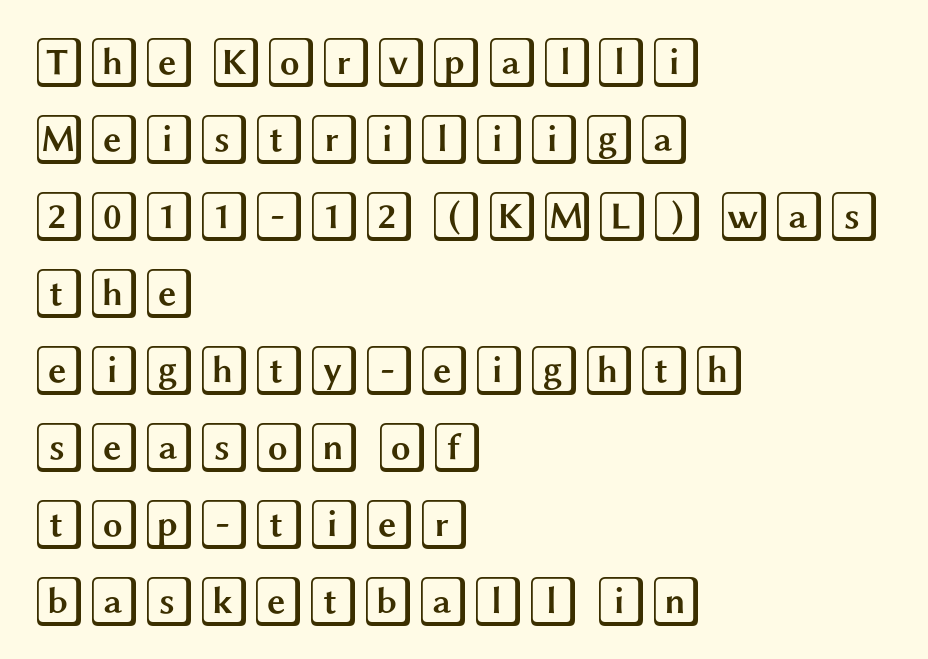
Unlike italic type, these characters show no tilt at all. Here the glyphs are tracked normally, forming tight word shapes. Check under the words: just untouched page. Casual observation: everything's shoved over to the left. How would I describe the line gaps? Plain and ordinary.
